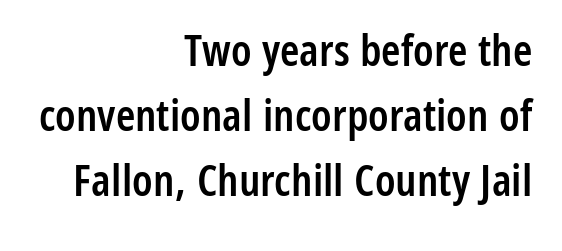
Q: Is the text bold? A: Semi-bold.
Q: Is the text italic (slanted)? A: No, it is upright.
Q: Is the typeface a serif or a sans-serif typeface? A: Sans-serif.
Q: Is the text underlined? A: No.
Q: How is the paragraph aligned? A: Right-aligned.
Q: Is the spacing between letters normal or unusually wide? A: Normal.
Q: Is the spacing between lines tight, normal or loose? A: Normal.
Q: Width (condensed, normal, or wide)? A: Condensed.
Q: Stroke contrast? A: Low.
Q: x-height? A: Medium.
Q: Monospaced? A: No.
